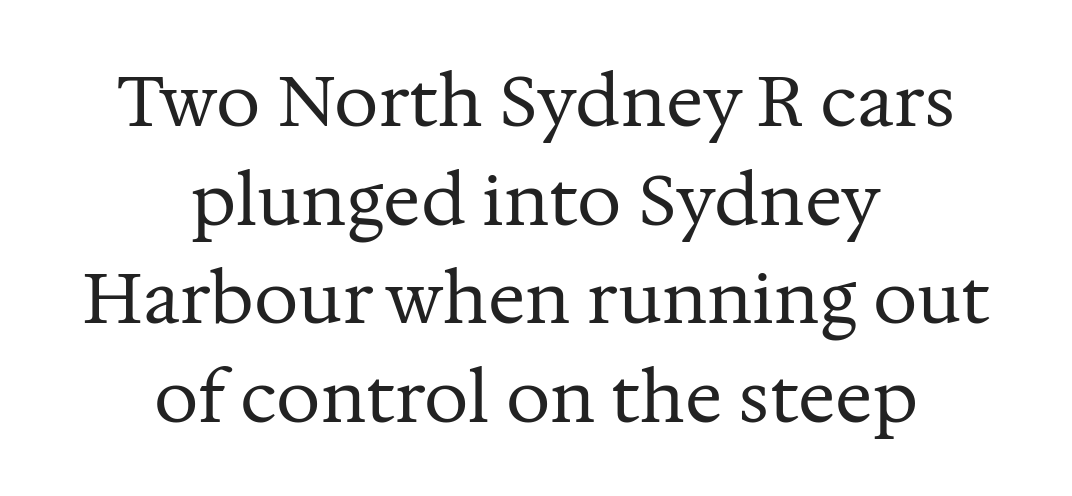
{"serif": "yes", "italic": "no", "bold": "no", "weight": "regular", "width": "normal", "stroke_contrast": "medium", "x_height": "medium", "monospaced": "no", "underline": "no", "align": "center", "line_spacing": "normal", "line_spacing_ratio": 1.41, "letter_spacing": "normal", "letter_spacing_em": 0.0, "glyph_px": 70}
